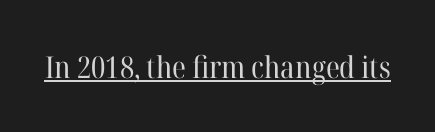
Short note: letters normally spaced. Note the varied advance widths — an 'i' is clearly narrower than an 'm'. Is the type heavy? It reads as light-to-regular instead. Is there an underline? Yes — a line sits under the letters.
